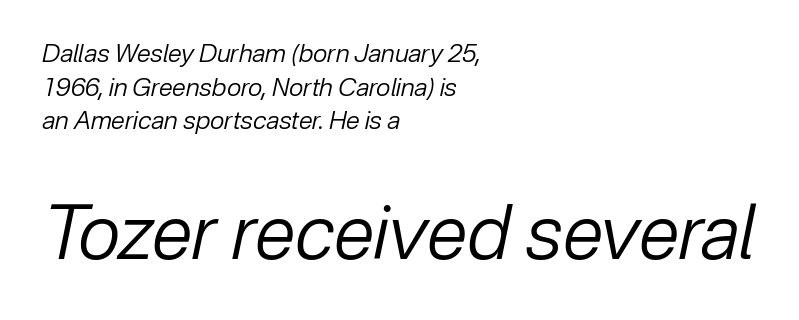
The rendering keeps characters at their native spacing. Varying glyph widths throughout — classic text-font behaviour. Is the stroke heavy? The answer is a plain regular-or-lighter. The ragged edge is on the right, which tells us the setting is flush left. A clean baseline with only descenders dipping below it.
